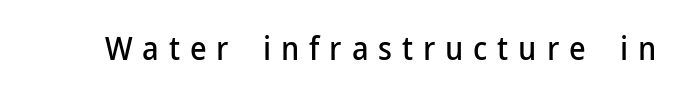
{"serif": "no", "italic": "no", "width": "normal", "stroke_contrast": "low", "x_height": "medium", "monospaced": "no", "underline": "no", "letter_spacing": "wide", "letter_spacing_em": 0.31, "glyph_px": 32}
